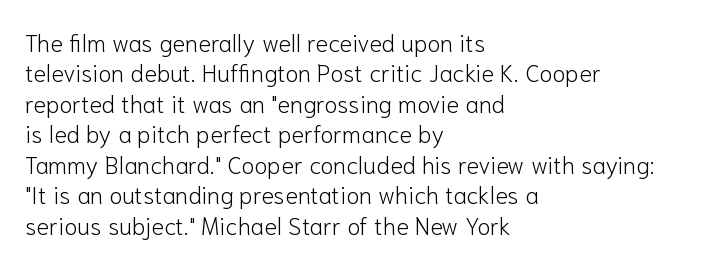
Q: Is the text bold? A: No.
Q: Is the text italic (slanted)? A: No, it is upright.
Q: Is the text underlined? A: No.
Q: How is the paragraph aligned? A: Left-aligned.
Q: Is the spacing between letters normal or unusually wide? A: Normal.
Q: Is the spacing between lines tight, normal or loose? A: Normal.
